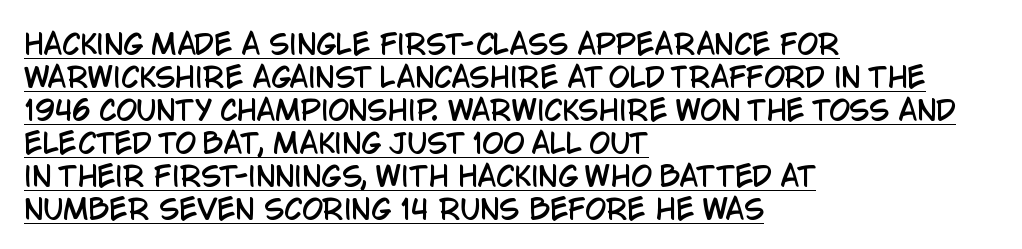
The image shows 27 px text type, upright; set left-aligned, line spacing 1.22x, normal letter spacing, underlined.
